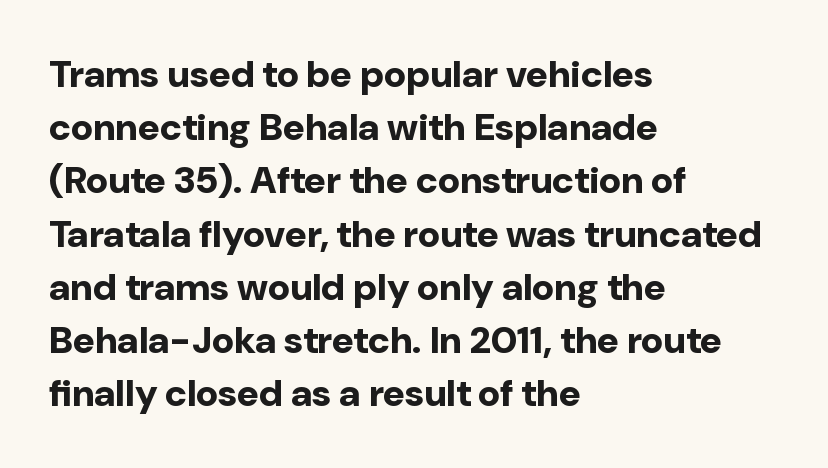
{"serif": "no", "italic": "no", "bold": "yes", "weight": "bold", "width": "normal", "stroke_contrast": "low", "x_height": "medium", "monospaced": "no", "underline": "no", "align": "left", "line_spacing": "normal", "line_spacing_ratio": 1.4, "letter_spacing": "normal", "letter_spacing_em": 0.0, "glyph_px": 38}
